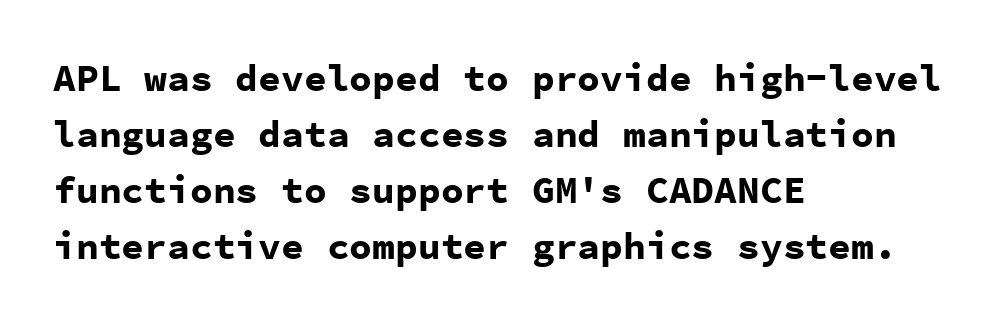
The image shows 38 px bold sans-serif type, upright, monospaced; set left-aligned, normal line spacing (1.47x), normal letter spacing, not underlined; low stroke contrast and a medium x-height.
